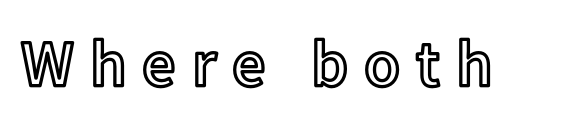
Q: Is the text italic (slanted)? A: No, it is upright.
Q: Is the text underlined? A: No.
Q: Is the spacing between letters normal or unusually wide? A: Unusually wide.
Q: Width (condensed, normal, or wide)? A: Normal.
Q: x-height? A: Medium.
Q: Monospaced? A: No.
